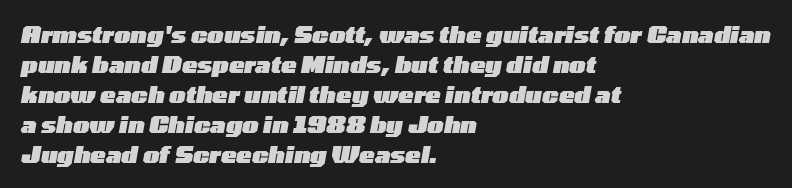
The image shows 23 px bold type, italic (leaning right); set left-aligned, normal line spacing (1.3x), normal letter spacing, not underlined.
